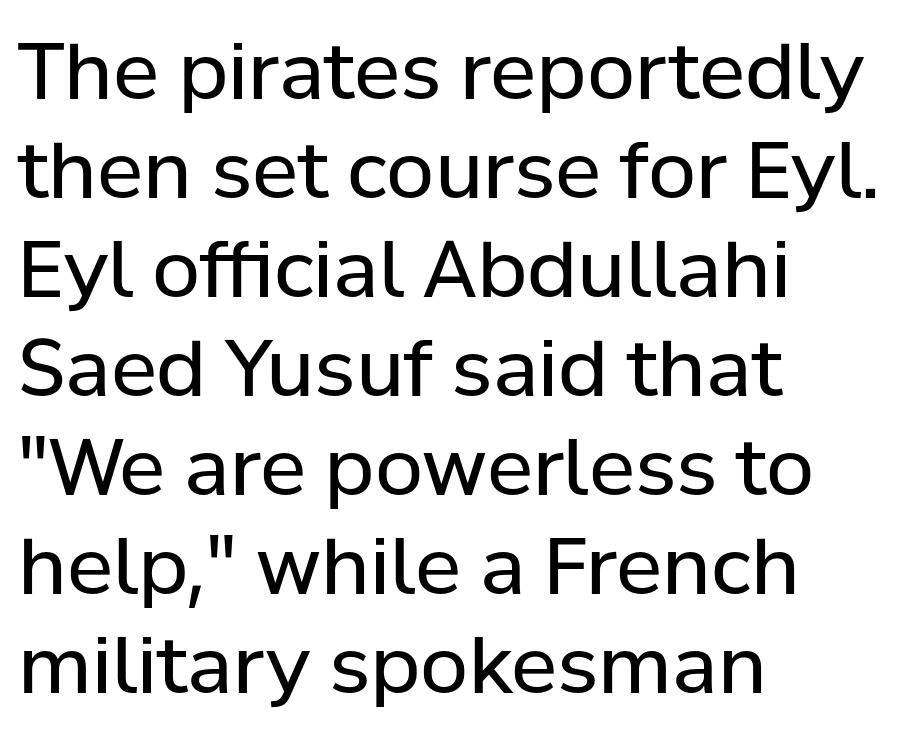
Does extra space separate the letters? No, they use regular spacing. The lines are quadded left. Leading: standard. The font sits on the lighter half of the weight spectrum, regular included.
